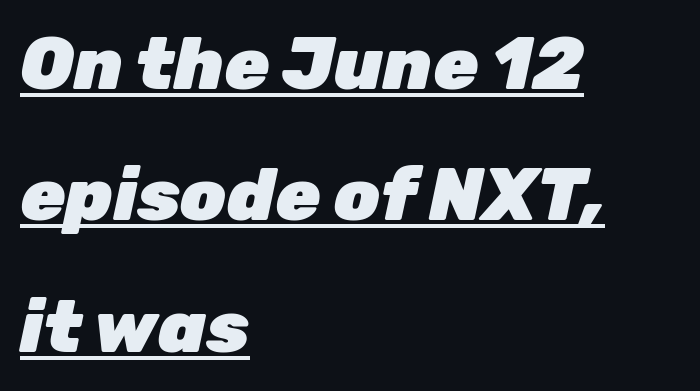
The image shows 73 px heavy type, italic (leaning right); set left-aligned, line spacing 1.8x, normal letter spacing, underlined; low stroke contrast and a medium x-height.
